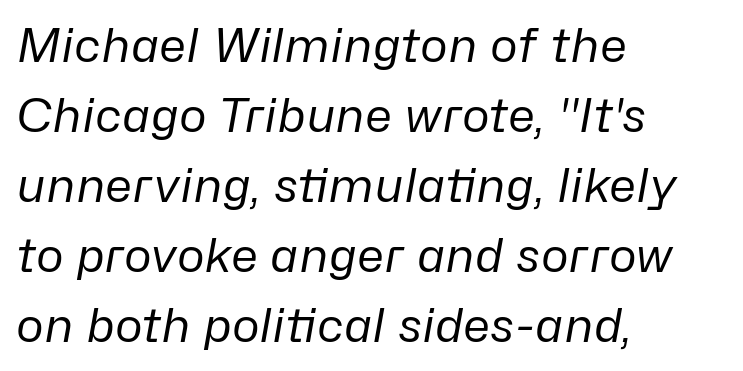
The letters are slanted; this is an italic face. Stroke thickness stays within the range of a standard reading face or lighter. This sample uses plain, unmodified letter spacing. Underline: absent.
